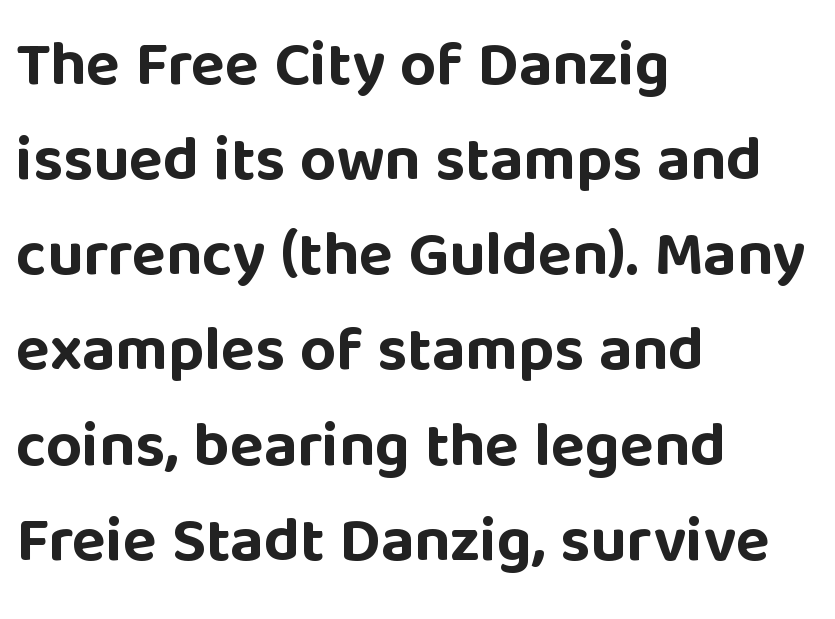
{"serif": "no", "italic": "no", "bold": "yes", "weight": "bold", "width": "normal", "stroke_contrast": "low", "x_height": "large", "monospaced": "no", "underline": "no", "align": "left", "line_spacing": "normal", "line_spacing_ratio": 1.51, "letter_spacing": "normal", "letter_spacing_em": 0.0, "glyph_px": 63}
